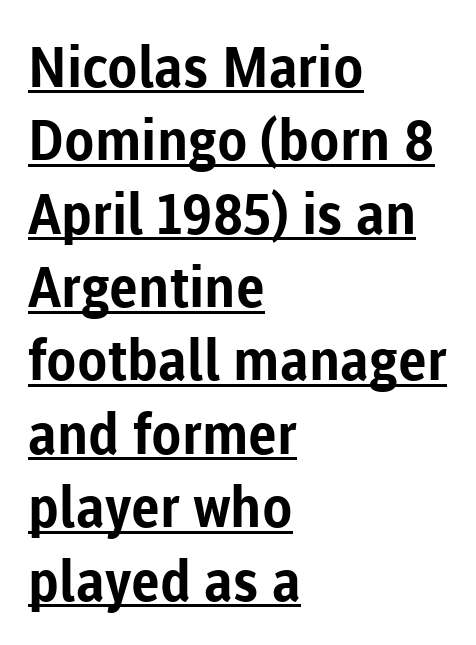
{"serif": "no", "italic": "no", "bold": "yes", "weight": "bold", "width": "normal", "stroke_contrast": "low", "x_height": "medium", "monospaced": "no", "underline": "yes", "align": "left", "line_spacing": "normal", "line_spacing_ratio": 1.31, "letter_spacing": "normal", "letter_spacing_em": 0.0, "glyph_px": 56}
